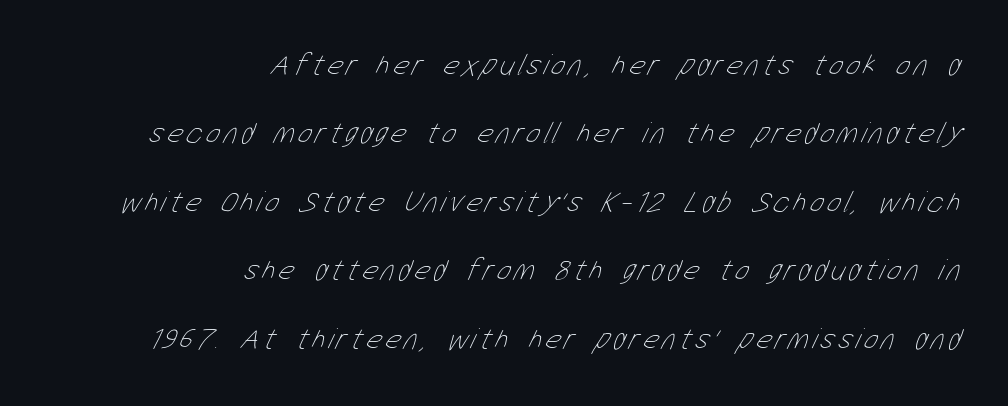
{"bold": "no", "weight": "thin", "width": "condensed", "stroke_contrast": "low", "x_height": "medium", "monospaced": "no", "underline": "no", "align": "right", "line_spacing": "loose", "line_spacing_ratio": 2.28, "glyph_px": 30}
